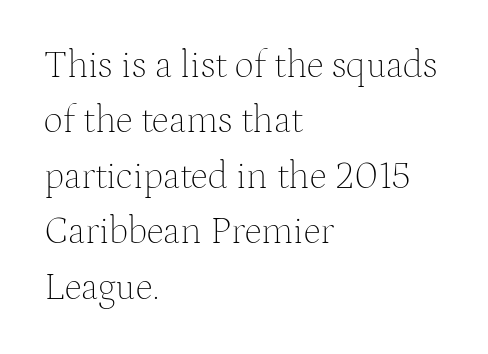
{"serif": "yes", "italic": "no", "bold": "no", "weight": "thin", "width": "normal", "stroke_contrast": "medium", "x_height": "medium", "monospaced": "no", "underline": "no", "align": "left", "line_spacing": "normal", "line_spacing_ratio": 1.46, "letter_spacing": "normal", "letter_spacing_em": 0.0, "glyph_px": 38}
